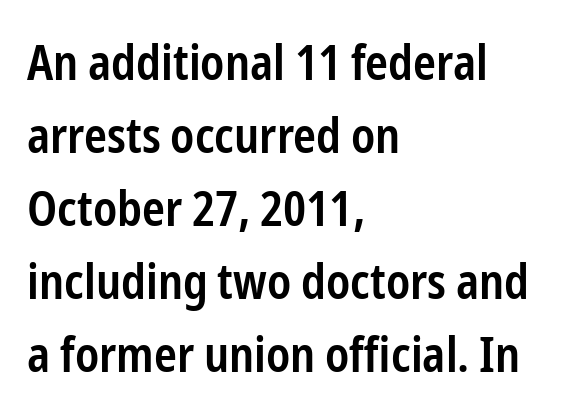
Q: Is the text bold? A: Semi-bold.
Q: Is the text italic (slanted)? A: No, it is upright.
Q: Is the typeface a serif or a sans-serif typeface? A: Sans-serif.
Q: Is the text underlined? A: No.
Q: How is the paragraph aligned? A: Left-aligned.
Q: Is the spacing between letters normal or unusually wide? A: Normal.
Q: Is the spacing between lines tight, normal or loose? A: Normal.
Q: Width (condensed, normal, or wide)? A: Condensed.
Q: Stroke contrast? A: Low.
Q: x-height? A: Medium.
Q: Monospaced? A: No.
